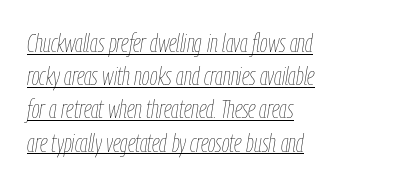
Evenly set lines give the paragraph a standard silhouette. In CSS terms this would be text-align: left. Notice how the stems are inclined rather than vertical — that's the hallmark of italics. Vertical stems look standard width or narrower in stroke.
